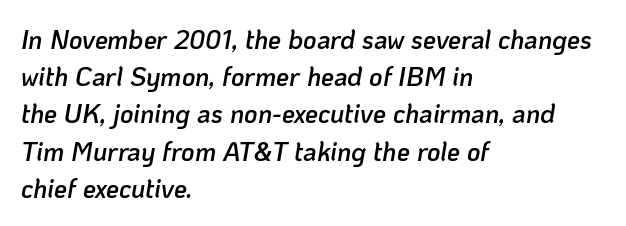
These lines sit exactly where default settings would place them. Nobody drew a line under any word here. Does extra space separate the letters? No, they use regular spacing. Each line starts at the same left margin while the right side varies. The rendering applies a slant to the glyphs.
